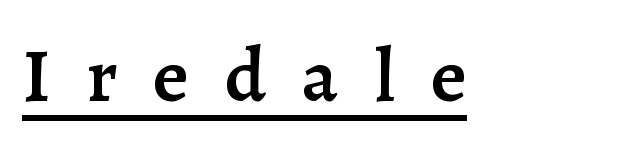
The typeface chosen for these lines features serifs. This is the regular roman posture of the typeface. The type is letterspaced generously, with wide tracking. The letters advance in unequal steps, a hallmark of proportional type. The words here are underlined.
